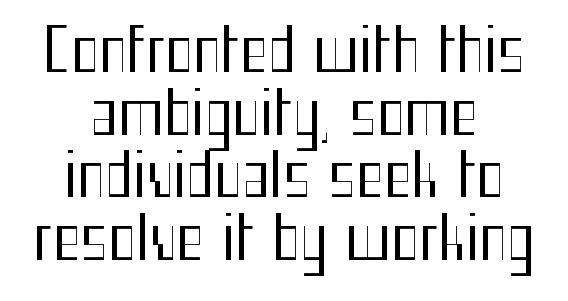
{"serif": "no", "italic": "no", "bold": "no", "weight": "regular", "width": "condensed", "stroke_contrast": "medium", "x_height": "medium", "monospaced": "no", "underline": "no", "align": "center", "line_spacing": "tight", "line_spacing_ratio": 1.06, "letter_spacing": "normal", "letter_spacing_em": 0.0, "glyph_px": 59}
